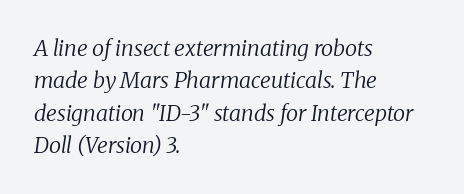
The image shows 22 px text type, italic (leaning right); set left-aligned, normal line spacing (1.47x), normal letter spacing, not underlined.
